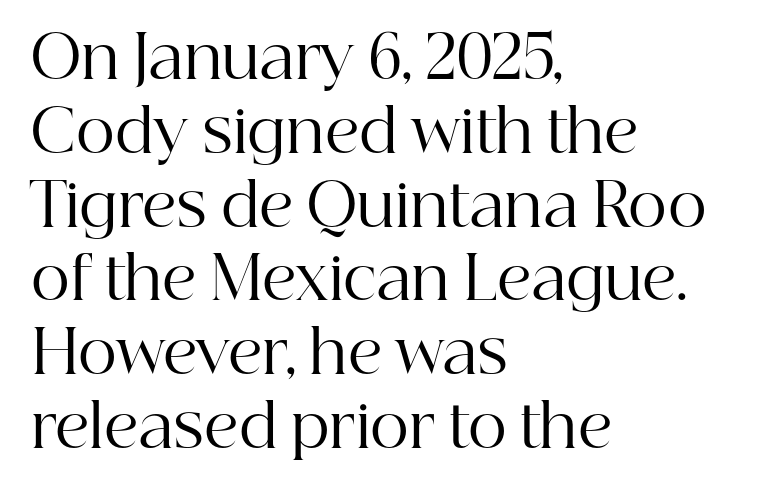
{"serif": "yes", "italic": "no", "bold": "no", "weight": "regular", "width": "normal", "stroke_contrast": "high", "x_height": "medium", "monospaced": "no", "underline": "no", "align": "left", "line_spacing_ratio": 1.23, "letter_spacing": "normal", "letter_spacing_em": 0.0, "glyph_px": 60}
